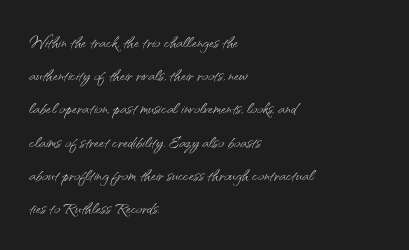
Weight: regular or lighter. Tracking value appears to be zero — textbook default spacing. The passage shown stacks its lines at a standard gap. The lines in this sample share a left origin and differ only in where they stop. Anything drawn beneath the words? Only blank space.
